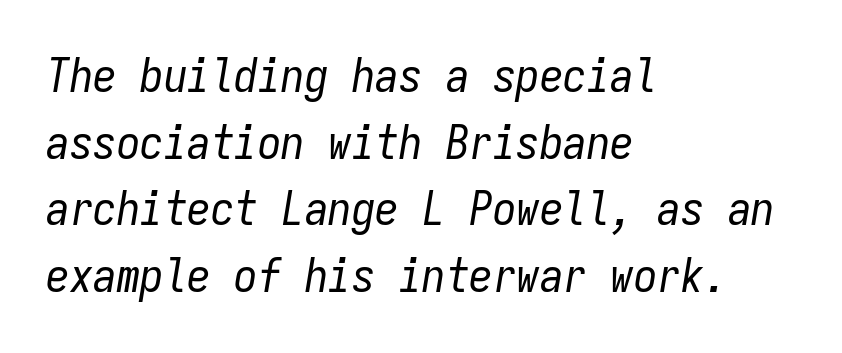
Q: Is the text bold? A: No.
Q: Is the text italic (slanted)? A: Yes, it leans right by about 9 degrees.
Q: Is the text underlined? A: No.
Q: How is the paragraph aligned? A: Left-aligned.
Q: Is the spacing between letters normal or unusually wide? A: Normal.
Q: Is the spacing between lines tight, normal or loose? A: Normal.
Q: Width (condensed, normal, or wide)? A: Condensed.
Q: Stroke contrast? A: Low.
Q: x-height? A: Medium.
Q: Monospaced? A: Yes.
